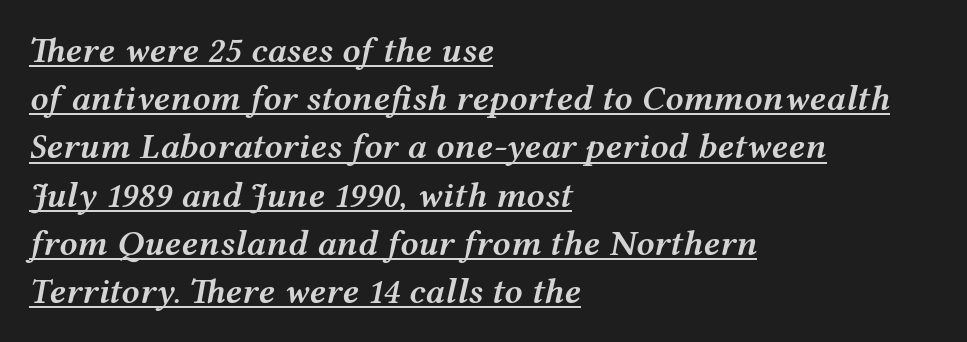
{"italic": "yes", "lean": "right", "slant_degrees": 12, "bold": "semi", "weight": "semibold", "width": "wide", "stroke_contrast": "medium", "x_height": "medium", "monospaced": "no", "underline": "yes", "align": "left", "line_spacing": "normal", "line_spacing_ratio": 1.34, "letter_spacing": "normal", "letter_spacing_em": 0.0, "glyph_px": 36}
